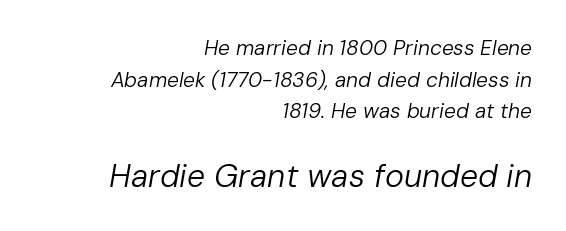
It's the slanting kind of type. The letters look calm and open, with moderate or lighter stems. Think of a printed novel: that variable character pitch is what you see here. The foot of each line stays bare and open. Block two is the big one; block one sits smaller above it.
